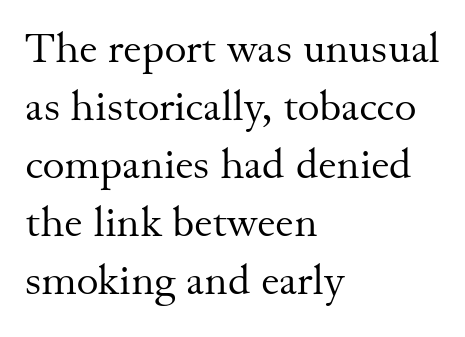
Q: Is the text bold? A: No.
Q: Is the text italic (slanted)? A: No, it is upright.
Q: Is the typeface a serif or a sans-serif typeface? A: Serif.
Q: Is the text underlined? A: No.
Q: How is the paragraph aligned? A: Left-aligned.
Q: Is the spacing between letters normal or unusually wide? A: Normal.
Q: Is the spacing between lines tight, normal or loose? A: Normal.
Q: Width (condensed, normal, or wide)? A: Normal.
Q: Stroke contrast? A: Medium.
Q: x-height? A: Small.
Q: Monospaced? A: No.
